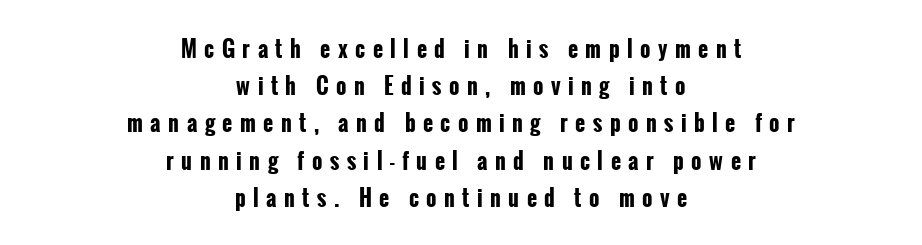
The setting favours the middle, as headings and verse often do. Strokes here are thick enough to call this a true bold. If you drew a line through each stem, it would be perfectly vertical. Just letters on the line, the space beneath them empty.
